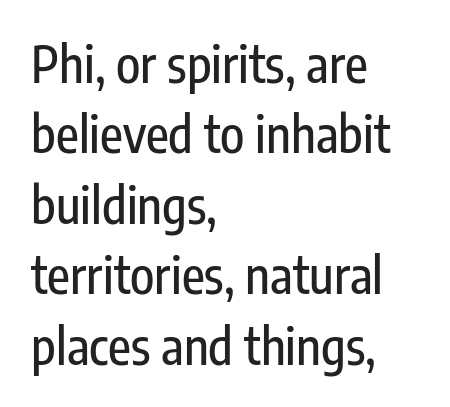
{"serif": "no", "italic": "no", "width": "condensed", "stroke_contrast": "low", "x_height": "medium", "monospaced": "no", "underline": "no", "align": "left", "line_spacing": "normal", "line_spacing_ratio": 1.41, "letter_spacing": "normal", "letter_spacing_em": 0.0, "glyph_px": 50}
